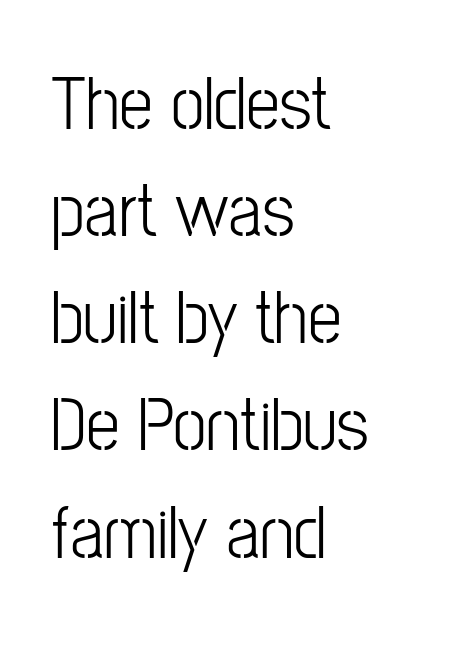
The image shows 76 px condensed sans-serif type, upright; set left-aligned, normal line spacing (1.41x), normal letter spacing, not underlined; low stroke contrast and a medium x-height.
